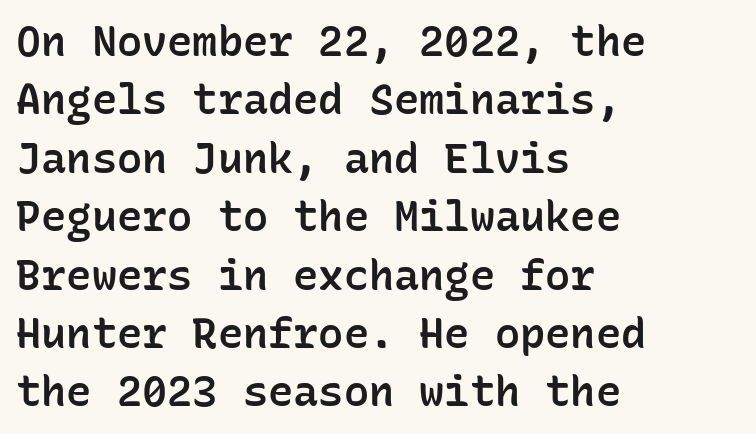
Just letters on the line, the space beneath them empty. I'd describe the lettering as semibold — firm but not a full bold. Unlike a traditional serif, this face leaves its strokes unadorned. The rendering uses a moderate line-height, typical for paragraphs. Teacher's note: observe the even left margin — that is flush-left alignment. Ordinary non-slanted type is in use.
